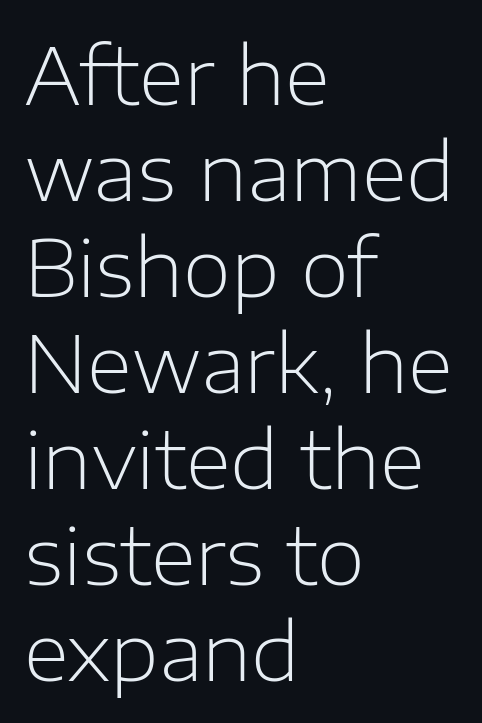
The image shows 78 px light sans-serif type, upright; set left-aligned, line spacing 1.23x, normal letter spacing, not underlined; low stroke contrast and a medium x-height.
